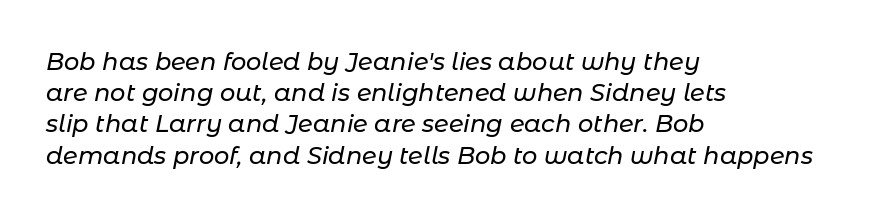
Q: Is the text italic (slanted)? A: Yes, it leans right by about 11 degrees.
Q: Is the text underlined? A: No.
Q: How is the paragraph aligned? A: Left-aligned.
Q: Is the spacing between letters normal or unusually wide? A: Normal.
Q: Is the spacing between lines tight, normal or loose? A: Normal.
